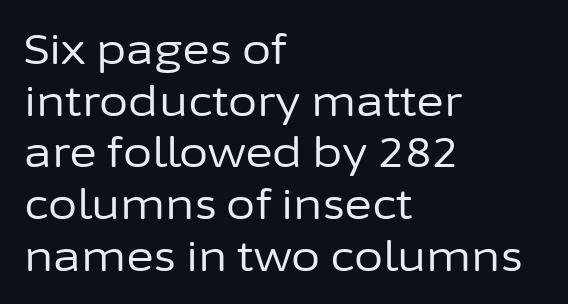
The letterforms sit at book weight or below. Serif or sans? Sans — the stroke terminals are bare. Ascenders rise straight up at ninety degrees. Descender tails drop into unmarked territory. Tracking here is standard; glyphs follow each other at the usual distance.
